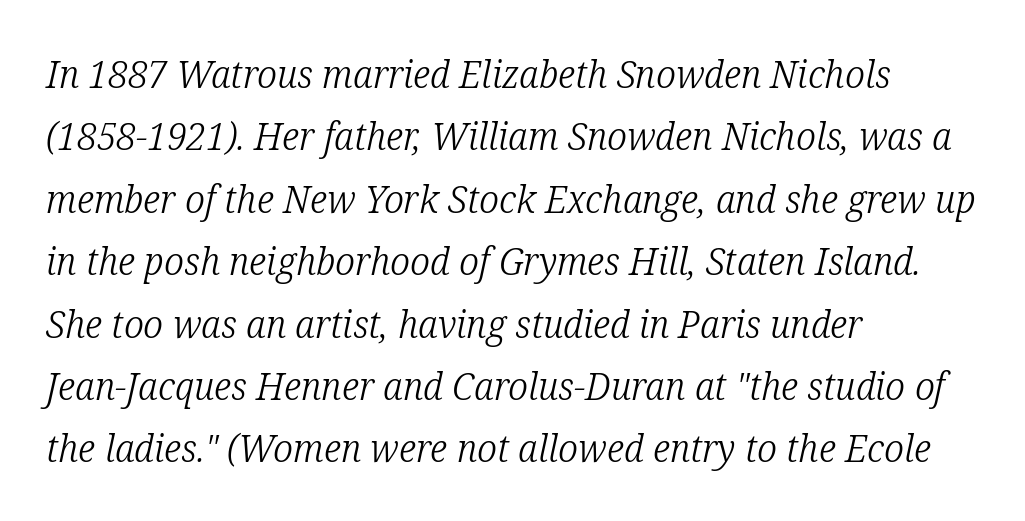
{"serif": "yes", "italic": "yes", "lean": "right", "slant_degrees": 12, "bold": "no", "weight": "light", "width": "condensed", "stroke_contrast": "low", "x_height": "medium", "monospaced": "no", "underline": "no", "align": "left", "line_spacing": "normal", "line_spacing_ratio": 1.6, "letter_spacing": "normal", "letter_spacing_em": 0.0, "glyph_px": 39}
